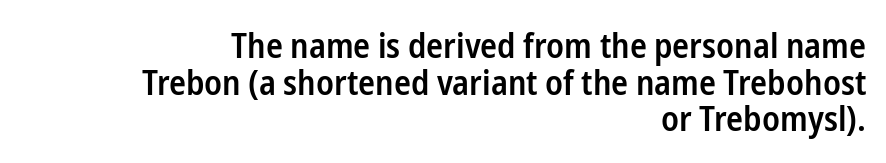
{"serif": "no", "italic": "no", "bold": "semi", "weight": "semibold", "width": "condensed", "stroke_contrast": "low", "x_height": "medium", "monospaced": "no", "underline": "no", "align": "right", "line_spacing": "tight", "line_spacing_ratio": 1.05, "letter_spacing": "normal", "letter_spacing_em": 0.0, "glyph_px": 35}
